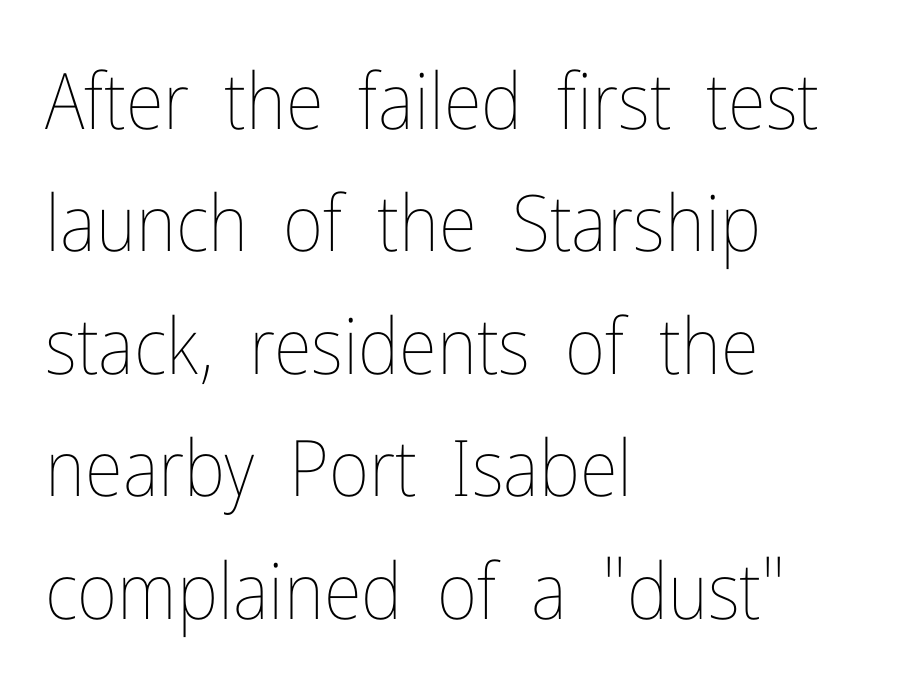
Q: Is the text bold? A: No.
Q: Is the text italic (slanted)? A: No, it is upright.
Q: Is the text underlined? A: No.
Q: How is the paragraph aligned? A: Left-aligned.
Q: Is the spacing between letters normal or unusually wide? A: Normal.
Q: Is the spacing between lines tight, normal or loose? A: Normal.
Q: Width (condensed, normal, or wide)? A: Condensed.
Q: Stroke contrast? A: Low.
Q: x-height? A: Medium.
Q: Monospaced? A: No.
